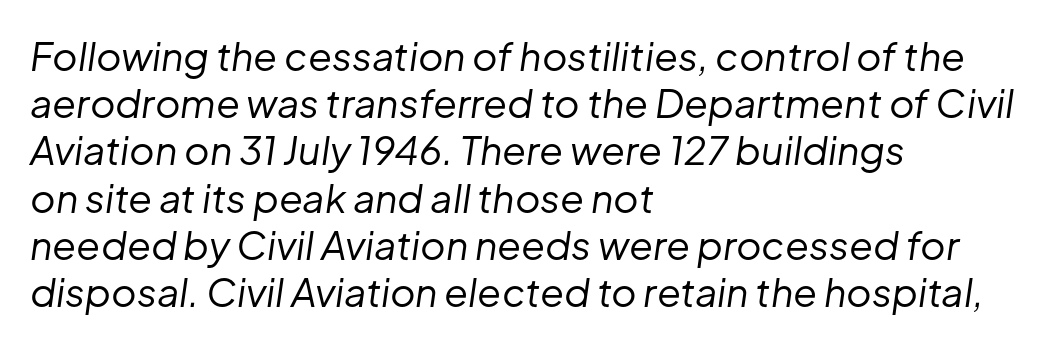
Look at the tracking — it's just the regular setting, nothing added. No word sits above an underline. The typeface has the unassuming heft of standard copy or less. You can tell it's italic because the verticals aren't actually vertical. Every row of glyphs begins at an identical x-position on the left. The passage shown is typed in a proportional face where columns would drift.
